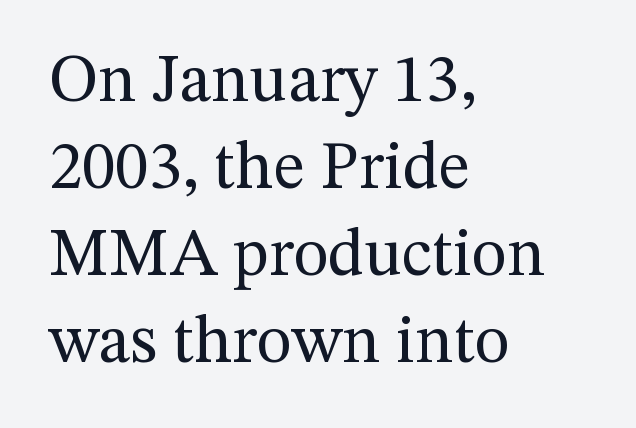
{"serif": "yes", "italic": "no", "bold": "no", "weight": "regular", "width": "normal", "stroke_contrast": "medium", "x_height": "medium", "monospaced": "no", "underline": "no", "align": "left", "line_spacing": "normal", "line_spacing_ratio": 1.3, "letter_spacing": "normal", "letter_spacing_em": 0.0, "glyph_px": 67}
